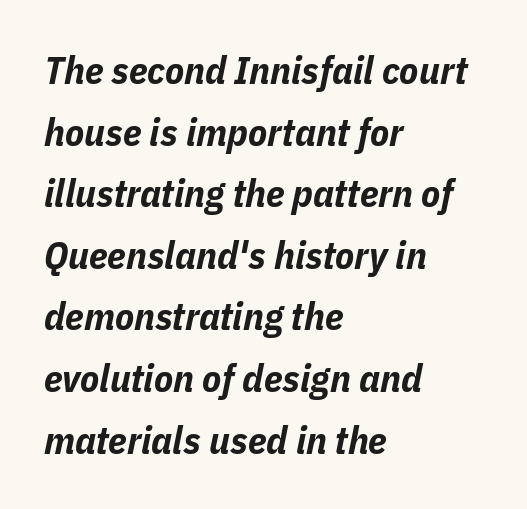
Teacher's note: observe the even left margin — that is flush-left alignment. Summary of weight: heavy, a full bold. Each row of text sits above clean, open space. Observe the lean: these are italic letterforms. These lines are rendered in a variable-pitch font.
